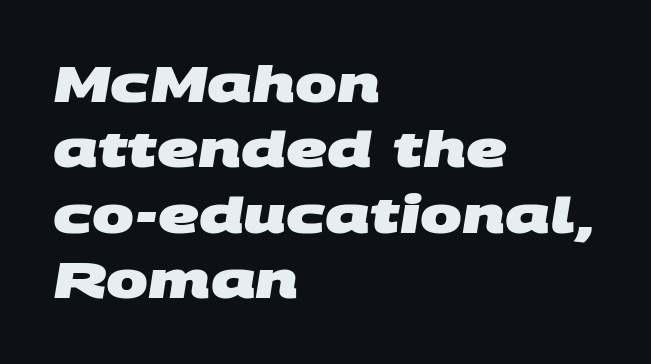
{"serif": "no", "bold": "yes", "weight": "heavy", "width": "wide", "stroke_contrast": "medium", "x_height": "large", "monospaced": "no", "underline": "no", "align": "left", "line_spacing": "normal", "line_spacing_ratio": 1.31, "letter_spacing": "normal", "letter_spacing_em": 0.0, "glyph_px": 50}
